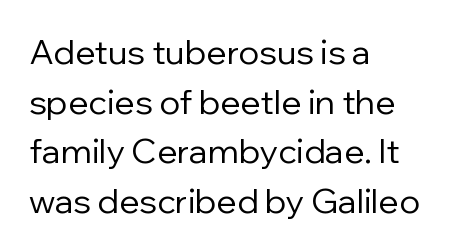
{"serif": "no", "italic": "no", "bold": "no", "weight": "regular", "width": "normal", "stroke_contrast": "low", "x_height": "medium", "monospaced": "no", "underline": "no", "align": "left", "line_spacing": "normal", "line_spacing_ratio": 1.46, "letter_spacing": "normal", "letter_spacing_em": 0.0, "glyph_px": 34}
